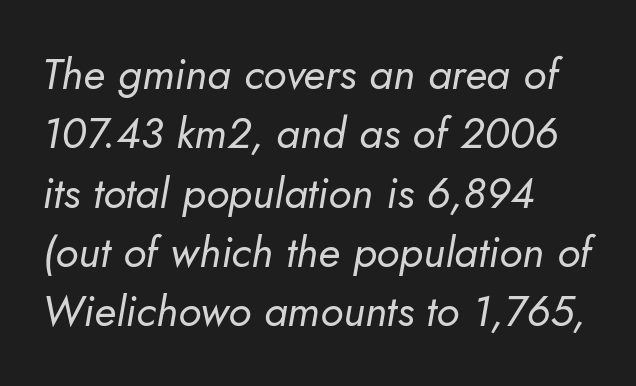
{"italic": "yes", "lean": "right", "slant_degrees": 5, "bold": "no", "weight": "regular", "width": "normal", "stroke_contrast": "low", "x_height": "small", "monospaced": "no", "underline": "no", "align": "left", "line_spacing": "normal", "line_spacing_ratio": 1.38, "letter_spacing": "normal", "letter_spacing_em": 0.0, "glyph_px": 43}
